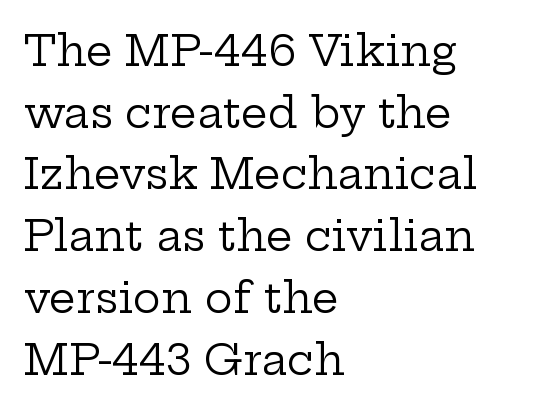
Character widths vary here, with narrow letters taking less room than wide ones. Line spacing here is normal. The typeface chosen for these lines features serifs. Unlike italic type, these characters show no tilt at all. Reading down the block, your eye returns to a fixed left position each line. The face looks like a standard text weight, possibly lighter.
